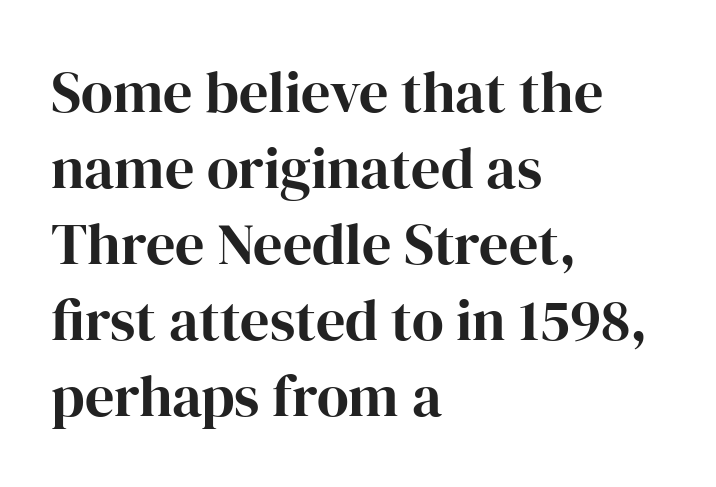
Q: Is the text italic (slanted)? A: No, it is upright.
Q: Is the typeface a serif or a sans-serif typeface? A: Serif.
Q: Is the text underlined? A: No.
Q: How is the paragraph aligned? A: Left-aligned.
Q: Is the spacing between letters normal or unusually wide? A: Normal.
Q: Is the spacing between lines tight, normal or loose? A: Normal.
Q: Width (condensed, normal, or wide)? A: Normal.
Q: Stroke contrast? A: High.
Q: x-height? A: Medium.
Q: Monospaced? A: No.
